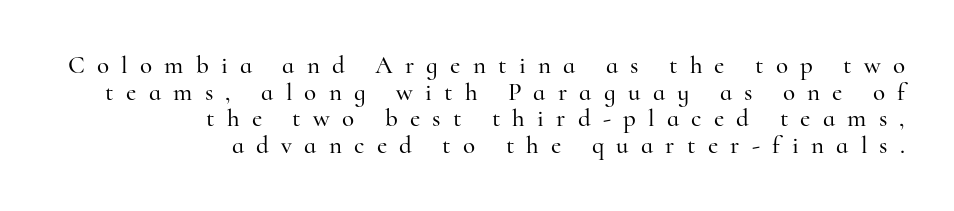
Q: Is the text italic (slanted)? A: No, it is upright.
Q: Is the text underlined? A: No.
Q: How is the paragraph aligned? A: Right-aligned.
Q: Is the spacing between letters normal or unusually wide? A: Unusually wide.
Q: Is the spacing between lines tight, normal or loose? A: Tight.
